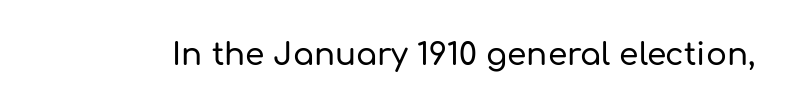
Q: Is the text italic (slanted)? A: No, it is upright.
Q: Is the typeface a serif or a sans-serif typeface? A: Sans-serif.
Q: Is the text underlined? A: No.
Q: Is the spacing between letters normal or unusually wide? A: Normal.
Q: Width (condensed, normal, or wide)? A: Normal.
Q: Stroke contrast? A: Low.
Q: x-height? A: Medium.
Q: Monospaced? A: No.
